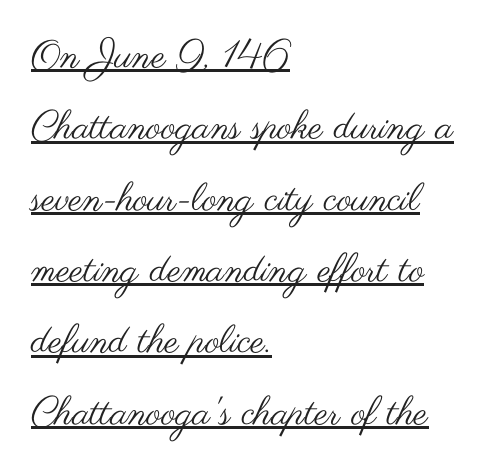
Note: no serifs on the glyphs. Is this a fixed-width face? No — the glyphs have proportional, varying widths. Emphasis is given by a line drawn under the lettering. Students, note that the glyphs here touch the page at normal intervals. A classic flush-left, rag-right setting is used for this passage. The typeface has the unassuming heft of standard copy or less.
